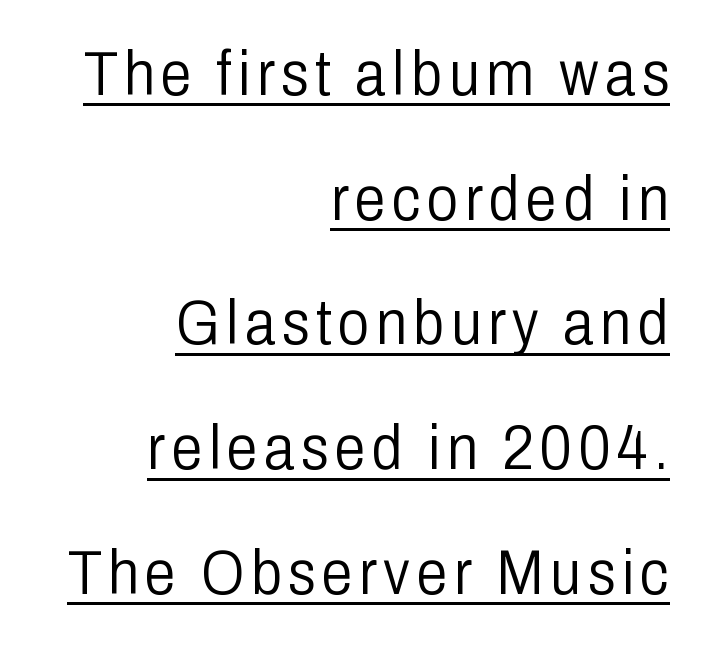
The image shows 63 px light, condensed sans-serif type, upright; set right-aligned, loose line spacing (1.98x), underlined; low stroke contrast and a medium x-height.
